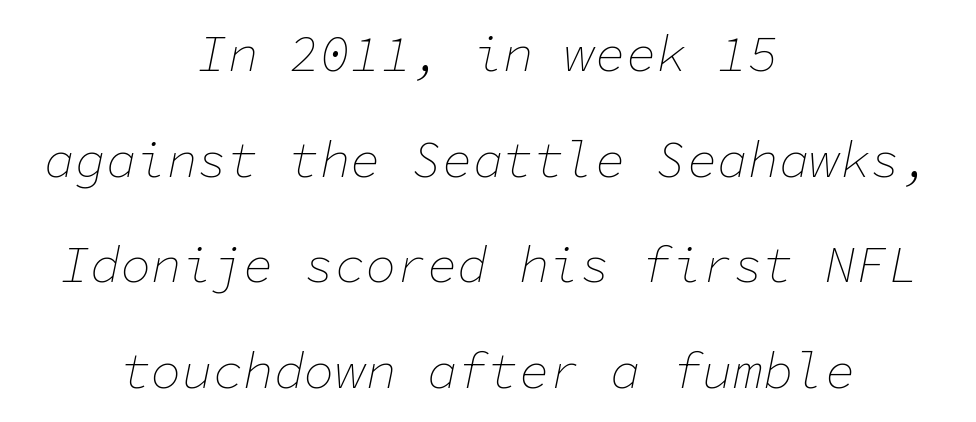
The image shows 51 px thin type, italic (leaning right), monospaced; set centered, loose line spacing (2.07x), normal letter spacing, not underlined; low stroke contrast and a medium x-height.
